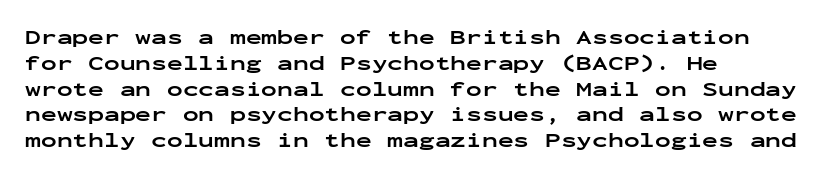
Q: Is the text bold? A: Yes.
Q: Is the text italic (slanted)? A: No, it is upright.
Q: Is the text underlined? A: No.
Q: How is the paragraph aligned? A: Left-aligned.
Q: Is the spacing between letters normal or unusually wide? A: Normal.
